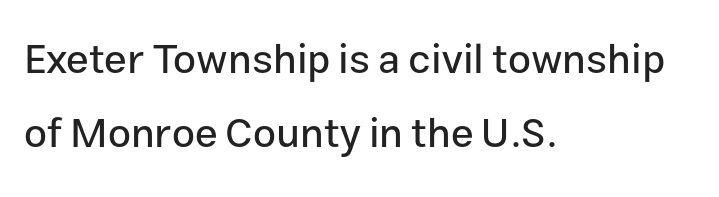
The image shows 41 px sans-serif type, upright; set left-aligned, line spacing 1.81x, normal letter spacing, not underlined; low stroke contrast and a medium x-height.
